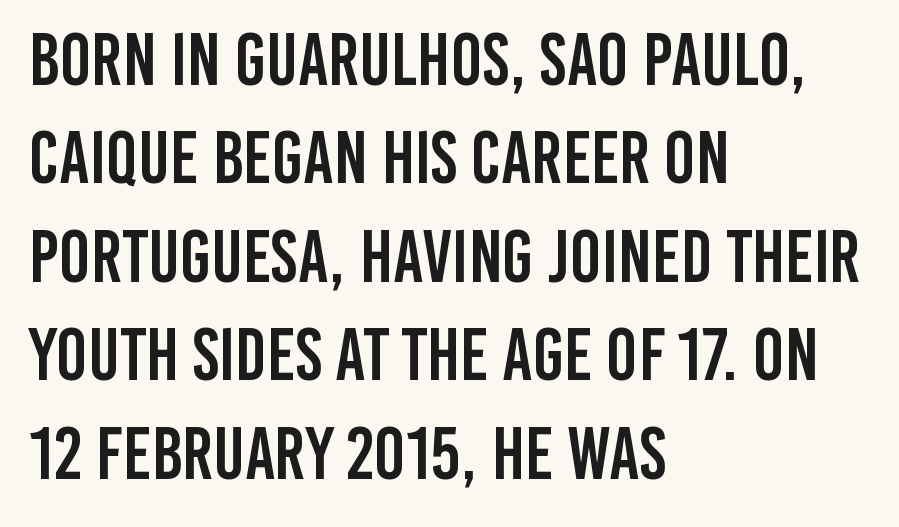
{"serif": "no", "italic": "no", "width": "condensed", "stroke_contrast": "low", "x_height": "large", "monospaced": "no", "underline": "no", "align": "left", "line_spacing": "normal", "line_spacing_ratio": 1.33, "letter_spacing": "normal", "letter_spacing_em": 0.0, "glyph_px": 74}
